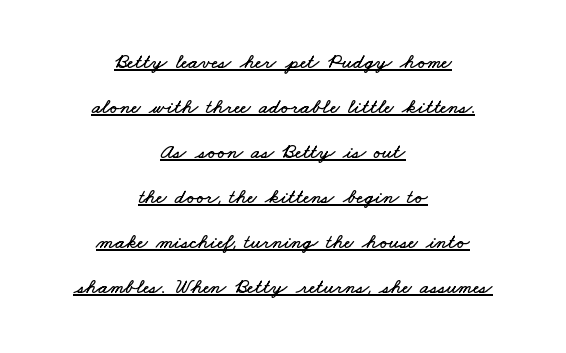
Q: Is the text underlined? A: Yes.
Q: How is the paragraph aligned? A: Centered.
Q: Is the spacing between letters normal or unusually wide? A: Normal.
Q: Is the spacing between lines tight, normal or loose? A: Loose.
